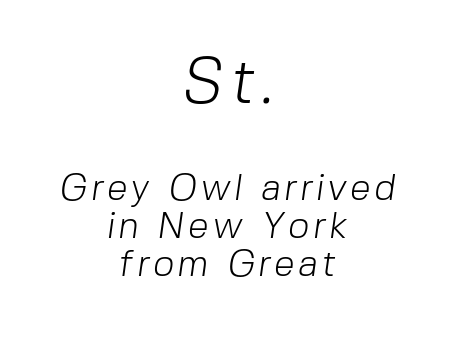
Q: Is the text bold? A: No.
Q: Is the typeface a serif or a sans-serif typeface? A: Sans-serif.
Q: Is the text underlined? A: No.
Q: How is the paragraph aligned? A: Centered.
Q: Is the spacing between lines tight, normal or loose? A: Tight.
Q: Which block of text is set in a larger size, the first (top) or the second (bottom)? A: The first (top) one.
Q: Width (condensed, normal, or wide)? A: Normal.
Q: Stroke contrast? A: Low.
Q: x-height? A: Medium.
Q: Monospaced? A: No.
